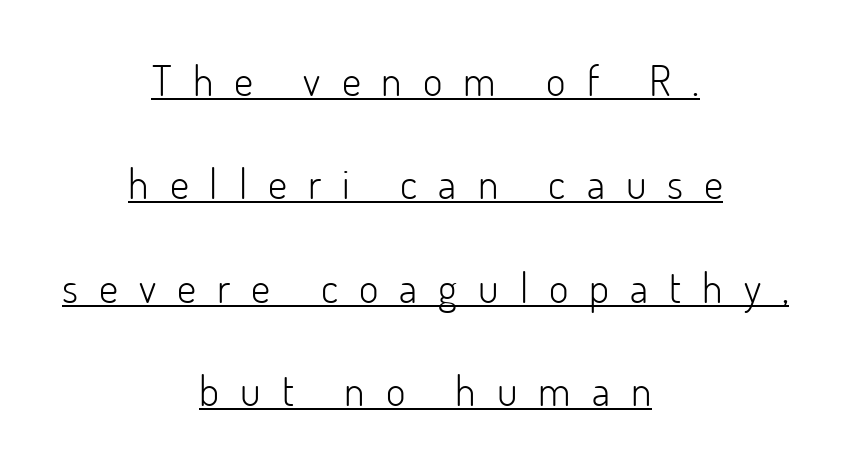
{"serif": "no", "italic": "no", "bold": "no", "weight": "light", "width": "normal", "stroke_contrast": "low", "x_height": "small", "monospaced": "no", "underline": "yes", "align": "center", "line_spacing": "loose", "line_spacing_ratio": 2.46, "letter_spacing": "wide", "letter_spacing_em": 0.5, "glyph_px": 42}
